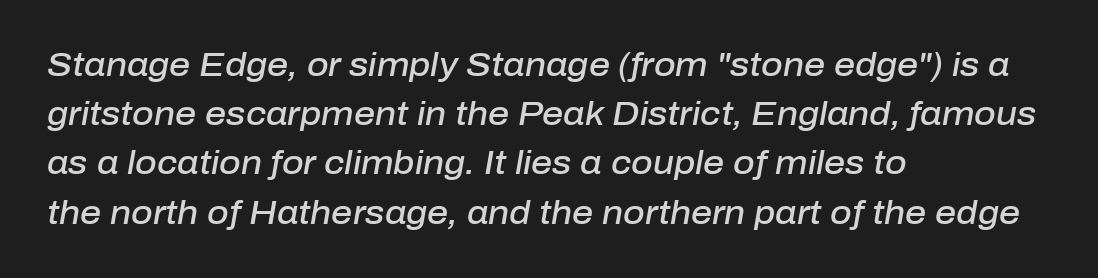
Q: Is the text bold? A: Semi-bold.
Q: Is the text italic (slanted)? A: Yes, it leans right by about 10 degrees.
Q: Is the text underlined? A: No.
Q: How is the paragraph aligned? A: Left-aligned.
Q: Is the spacing between letters normal or unusually wide? A: Normal.
Q: Is the spacing between lines tight, normal or loose? A: Normal.
Q: Width (condensed, normal, or wide)? A: Normal.
Q: Stroke contrast? A: Low.
Q: x-height? A: Medium.
Q: Monospaced? A: No.
